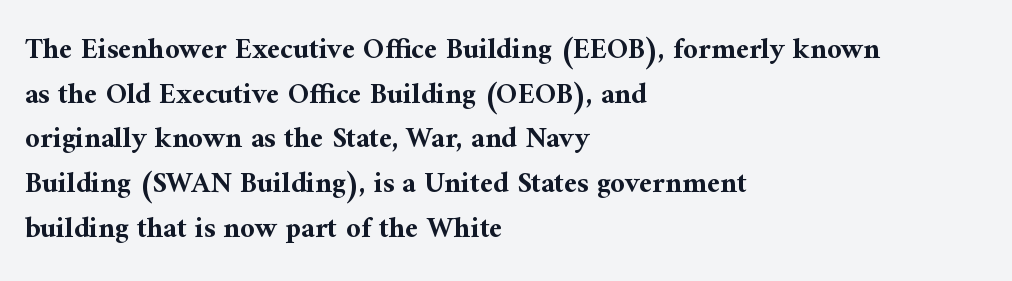
The image shows 29 px bold serif type, upright; set left-aligned, normal line spacing (1.54x), normal letter spacing, not underlined; medium stroke contrast and a medium x-height.
